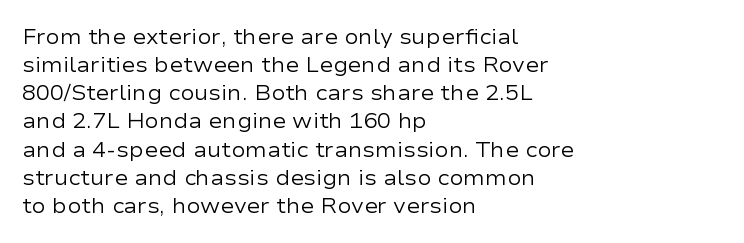
The image shows 21 px text type, upright; set left-aligned, normal line spacing (1.34x), normal letter spacing, not underlined.
